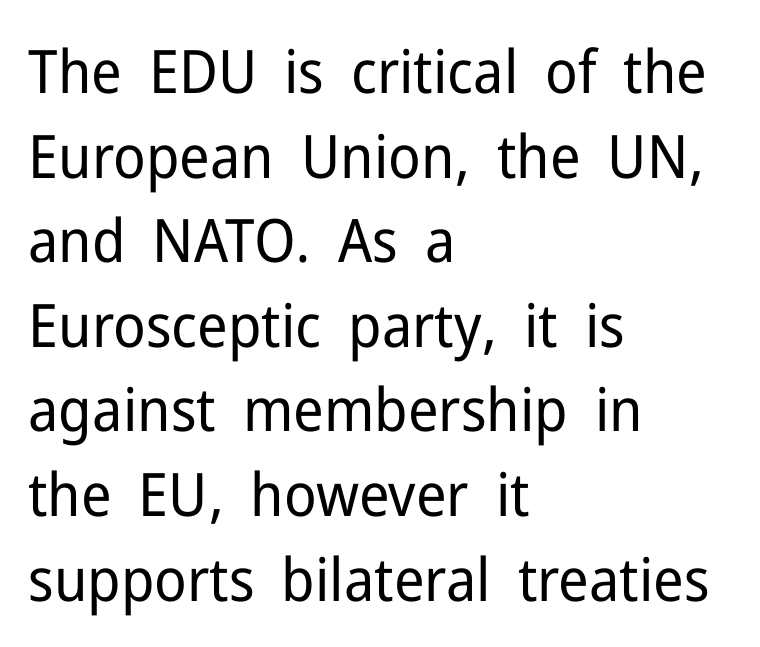
{"serif": "no", "italic": "no", "bold": "no", "weight": "regular", "width": "normal", "stroke_contrast": "low", "x_height": "medium", "monospaced": "no", "underline": "no", "align": "left", "line_spacing": "normal", "line_spacing_ratio": 1.41, "letter_spacing": "normal", "letter_spacing_em": 0.0, "glyph_px": 60}
